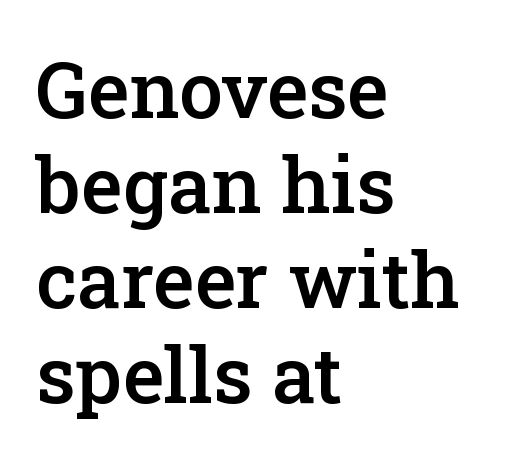
The image shows 78 px semibold serif type, upright; set left-aligned, line spacing 1.22x, normal letter spacing, not underlined; low stroke contrast and a medium x-height.
